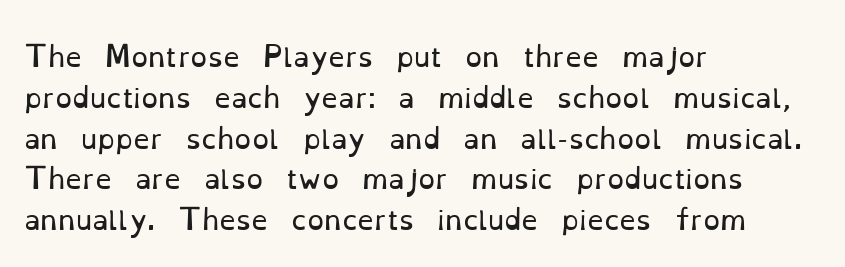
{"italic": "no", "bold": "no", "underline": "no", "align": "left", "line_spacing": "normal", "line_spacing_ratio": 1.51, "letter_spacing": "normal", "letter_spacing_em": 0.0, "glyph_px": 27}
